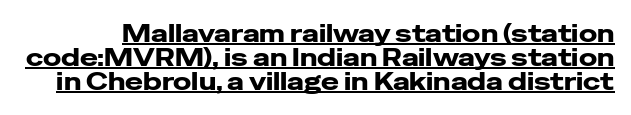
No extra tracking has been applied to these lines. The passage shown is underscored from start to finish. Leading: reduced. Vertical strokes here are truly vertical.
